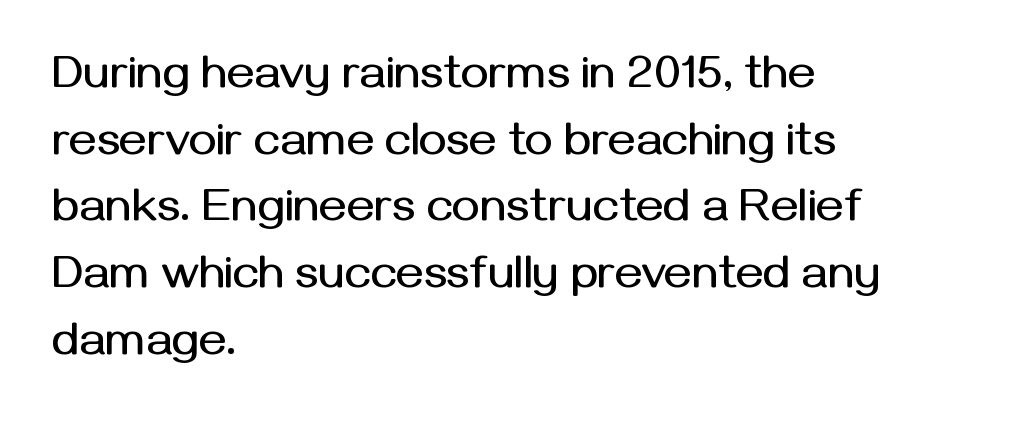
The image shows 47 px sans-serif type, upright; set left-aligned, normal line spacing (1.42x), normal letter spacing, not underlined; medium stroke contrast and a medium x-height.
